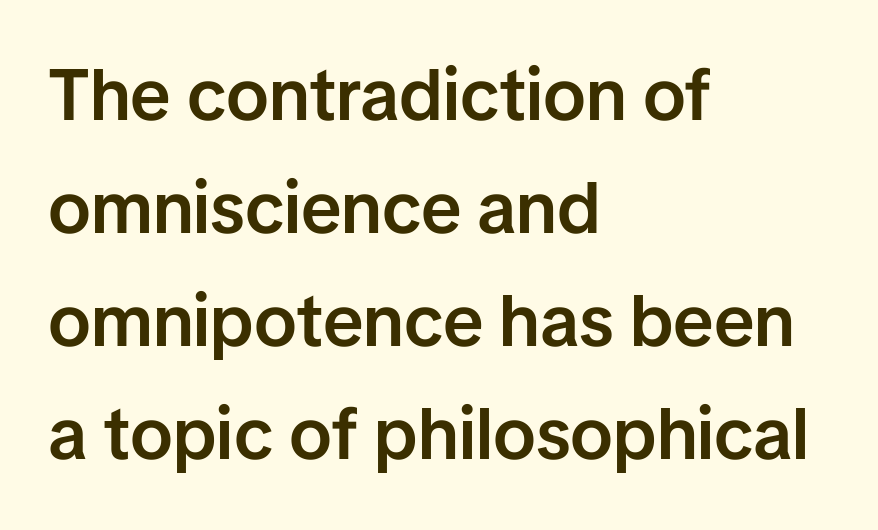
Q: Is the text bold? A: Semi-bold.
Q: Is the text italic (slanted)? A: No, it is upright.
Q: Is the typeface a serif or a sans-serif typeface? A: Sans-serif.
Q: Is the text underlined? A: No.
Q: How is the paragraph aligned? A: Left-aligned.
Q: Is the spacing between letters normal or unusually wide? A: Normal.
Q: Is the spacing between lines tight, normal or loose? A: Normal.
Q: Width (condensed, normal, or wide)? A: Normal.
Q: Stroke contrast? A: Low.
Q: x-height? A: Medium.
Q: Monospaced? A: No.
